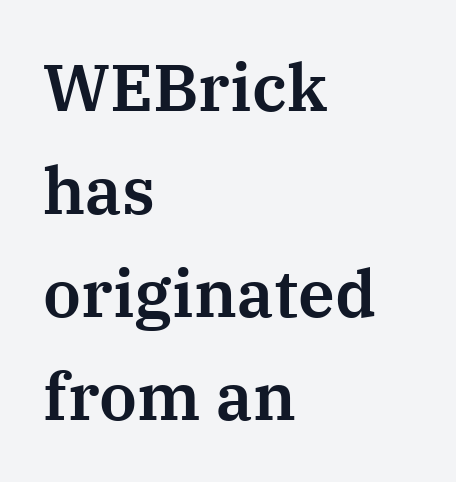
The area under the type is left untouched. These lines are rendered in a variable-pitch font. How would I describe the line gaps? Plain and ordinary. The passage shown has conventional tracking throughout.
